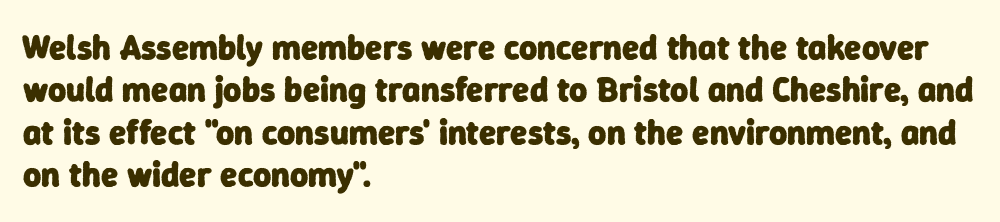
Q: Is the text bold? A: Yes.
Q: Is the typeface a serif or a sans-serif typeface? A: Sans-serif.
Q: Is the text underlined? A: No.
Q: How is the paragraph aligned? A: Left-aligned.
Q: Is the spacing between letters normal or unusually wide? A: Normal.
Q: Width (condensed, normal, or wide)? A: Normal.
Q: Stroke contrast? A: Low.
Q: x-height? A: Medium.
Q: Monospaced? A: No.
